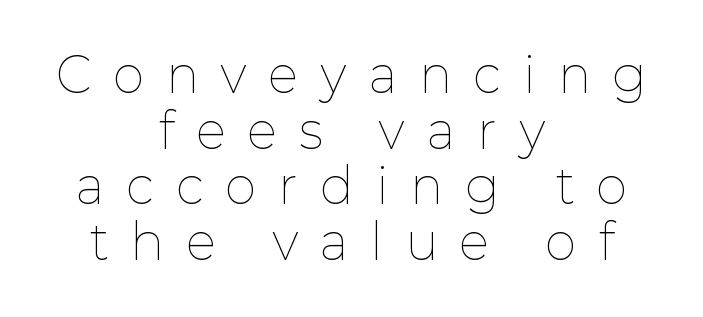
The type sits square on the baseline with zero lean. Every row of glyphs is offset so its center matches the block's center. What stands out about the letter spacing? Its width — letters are far apart. The gap between lines stays unmarked.
